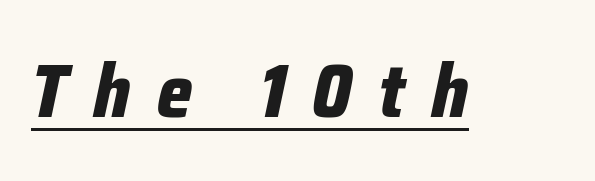
Character widths vary here, with narrow letters taking less room than wide ones. Students, observe the line beneath the letters — that is underlining. The face used here has the dense, thick strokes of a bold. Substantial extra tracking has been applied to these lines.
